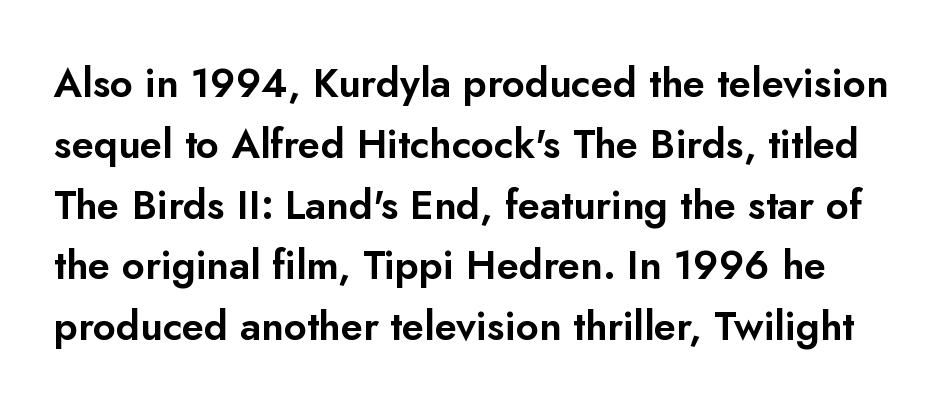
{"serif": "no", "italic": "no", "width": "normal", "stroke_contrast": "low", "x_height": "small", "monospaced": "no", "underline": "no", "line_spacing": "normal", "line_spacing_ratio": 1.52, "letter_spacing": "normal", "letter_spacing_em": 0.0, "glyph_px": 40}
